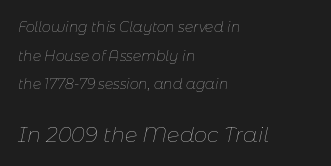
The zone under the glyphs is completely vacant. This rendering uses left alignment, leaving the right contour irregular. The composition opens small and finishes big. Yep, that's italic — everything's leaning. Loosely led — the rows are spread out. No letter is thick-stroked: the sample isn't bold.
